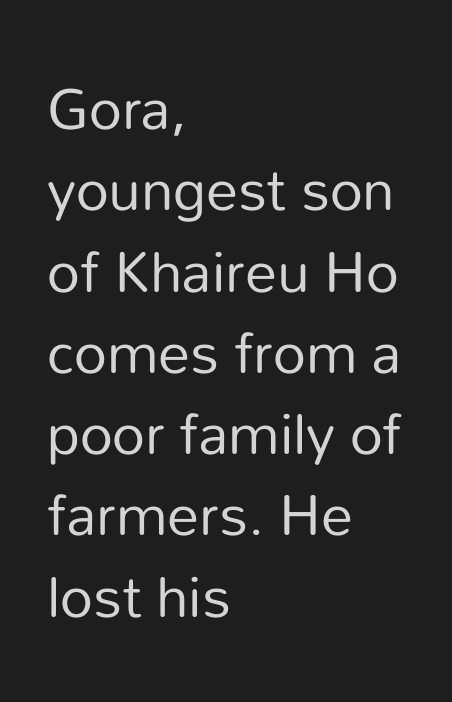
Does the lettering tilt? It doesn't — this is upright. If you drew a ruler down the left edge, every line would touch it. You could not count columns in this text — the font is proportionally spaced. The passage shown stacks its lines at a standard gap.
